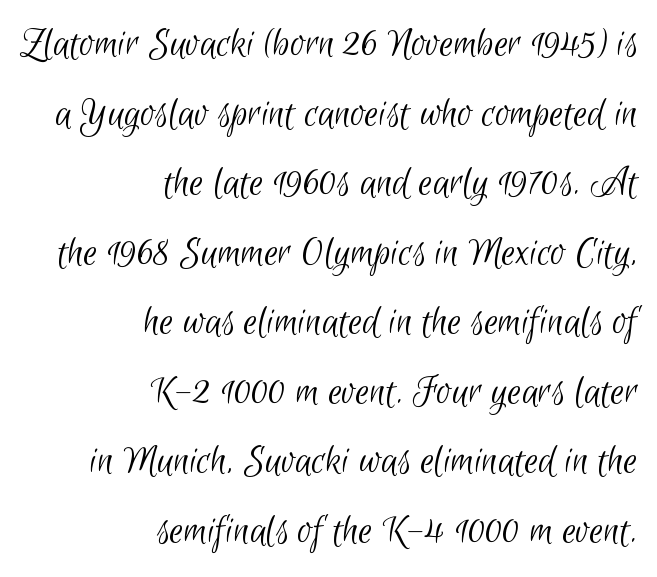
{"serif": "no", "bold": "no", "weight": "light", "width": "condensed", "stroke_contrast": "low", "x_height": "small", "monospaced": "no", "underline": "no", "align": "right", "line_spacing": "normal", "line_spacing_ratio": 1.58, "letter_spacing": "normal", "letter_spacing_em": 0.0, "glyph_px": 44}
